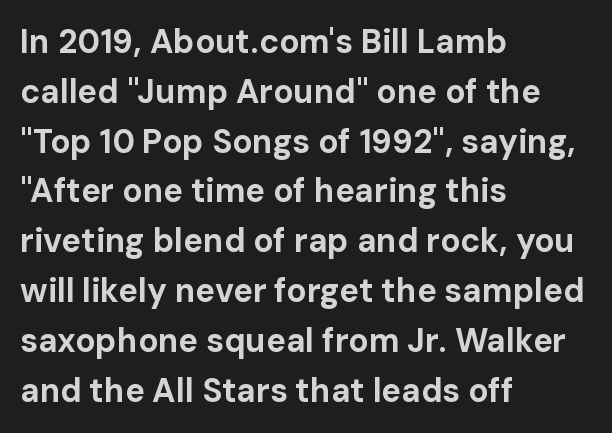
The image shows 33 px bold sans-serif type, upright; set left-aligned, normal line spacing (1.51x), normal letter spacing, not underlined; low stroke contrast and a medium x-height.
